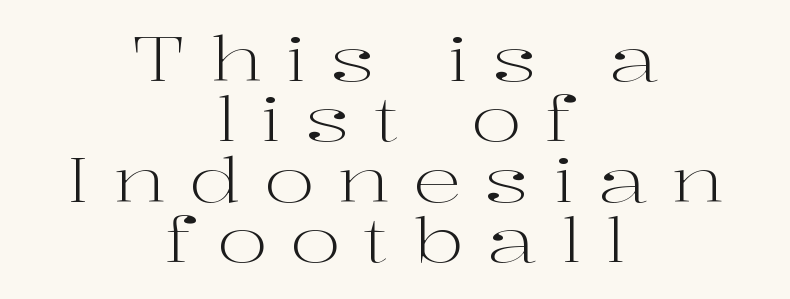
Each line is balanced around a shared central axis. Serif or sans? Serif — the stroke terminals have little feet. Varying glyph widths throughout — classic text-font behaviour. These glyphs show unthickened strokes, regular width or finer.
